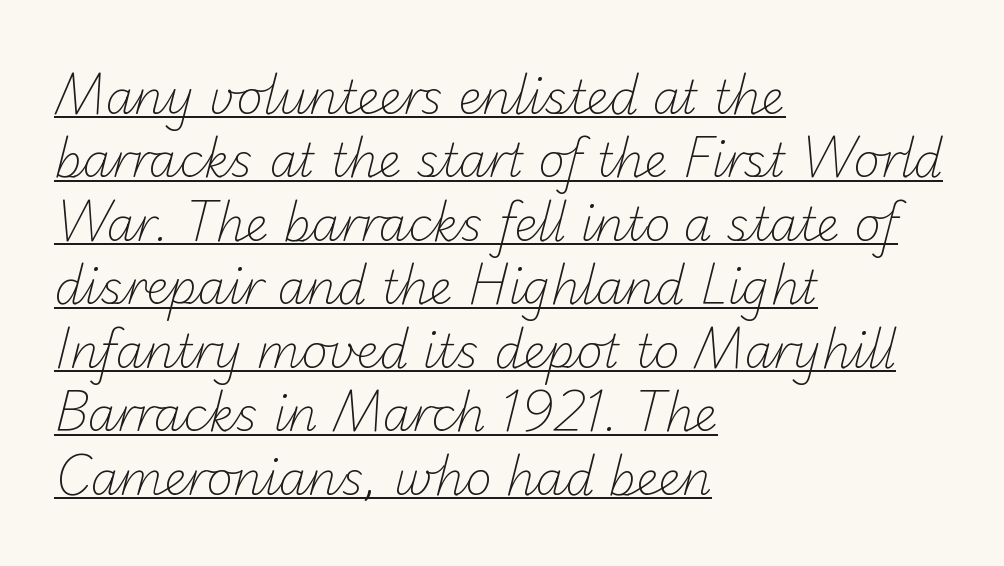
Q: Is the text bold? A: No.
Q: Is the typeface a serif or a sans-serif typeface? A: Sans-serif.
Q: Is the text underlined? A: Yes.
Q: How is the paragraph aligned? A: Left-aligned.
Q: Is the spacing between letters normal or unusually wide? A: Normal.
Q: Is the spacing between lines tight, normal or loose? A: Normal.
Q: Width (condensed, normal, or wide)? A: Normal.
Q: Stroke contrast? A: Low.
Q: x-height? A: Small.
Q: Monospaced? A: No.
